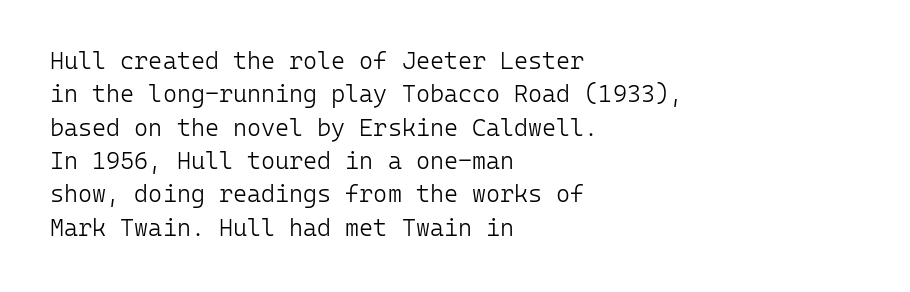
{"italic": "no", "bold": "no", "underline": "no", "align": "left", "line_spacing": "normal", "line_spacing_ratio": 1.39, "letter_spacing": "normal", "letter_spacing_em": 0.0, "glyph_px": 24}
